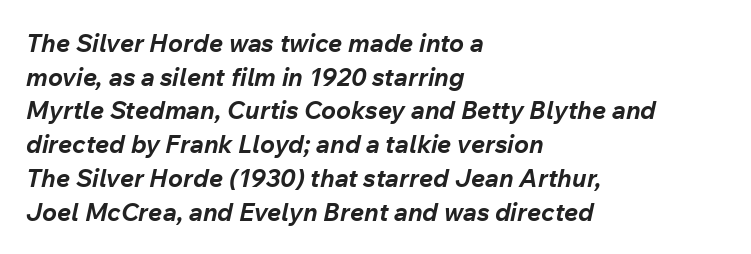
The image shows 25 px bold type, italic (leaning right); set left-aligned, normal line spacing (1.35x), normal letter spacing, not underlined.
